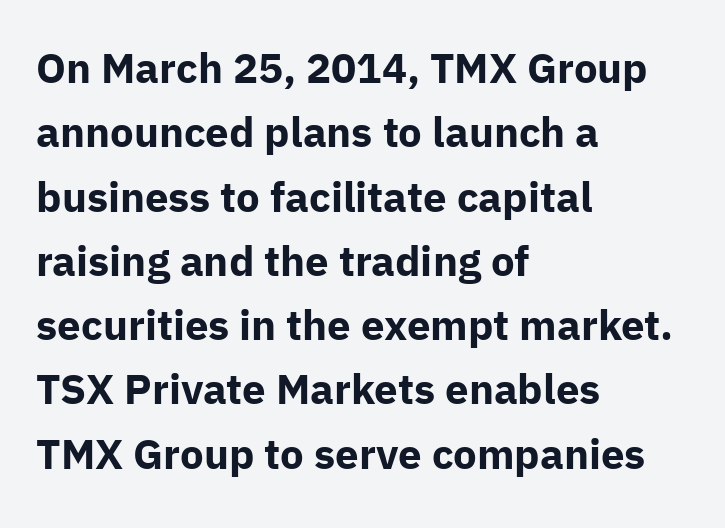
Any mark beneath the type? The region is blank. The face used here has the dense, thick strokes of a bold. Alignment: flush left. This rendering employs a face without finishing strokes, i.e., a sans-serif. Words appear dense and cohesive because spacing is normal. How would I describe the line gaps? Plain and ordinary.
